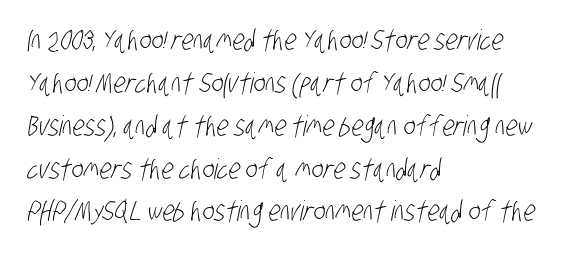
The image shows 28 px light, condensed sans-serif type; set left-aligned, normal line spacing (1.53x), normal letter spacing, not underlined; low stroke contrast and a large x-height.
